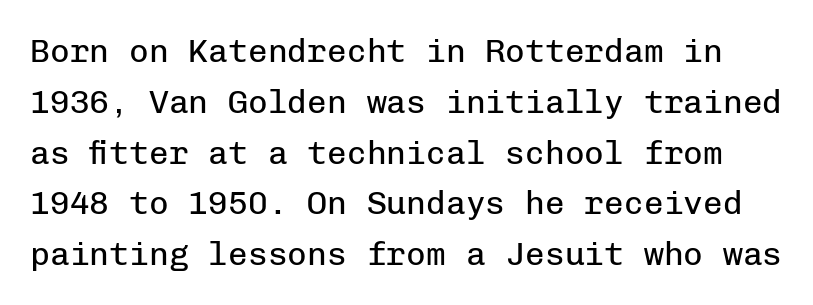
{"serif": "no", "italic": "no", "bold": "no", "weight": "regular", "width": "normal", "stroke_contrast": "low", "x_height": "medium", "monospaced": "yes", "underline": "no", "line_spacing": "normal", "line_spacing_ratio": 1.54, "letter_spacing": "normal", "letter_spacing_em": 0.0, "glyph_px": 33}
